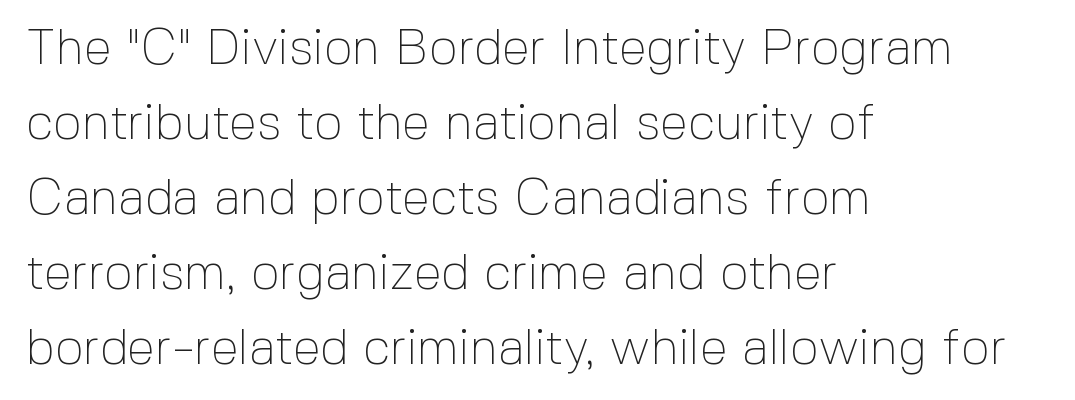
Bare-footed words on every line. The typeface has the unassuming heft of standard copy or less. Is this a sans? Yes — the strokes have no serifs. Is the letter spacing exaggerated? No — it looks like the ordinary default.
